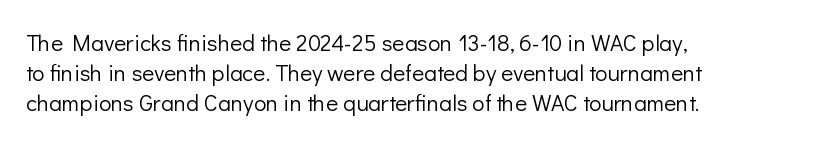
Q: Is the text bold? A: No.
Q: Is the text italic (slanted)? A: No, it is upright.
Q: Is the text underlined? A: No.
Q: How is the paragraph aligned? A: Left-aligned.
Q: Is the spacing between letters normal or unusually wide? A: Normal.
Q: Is the spacing between lines tight, normal or loose? A: Normal.
